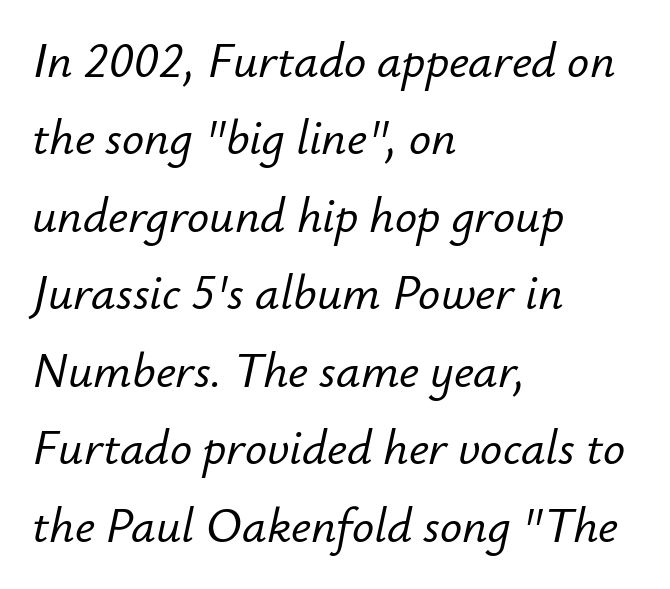
You could not count columns in this text — the font is proportionally spaced. Spacing between characters is what you'd get straight out of the box. Does the leading feel generous? No, just average. This rendering features lettering with no underline. This rendering uses left alignment, leaving the right contour irregular. The text carries the slant typical of an italic or oblique font.
